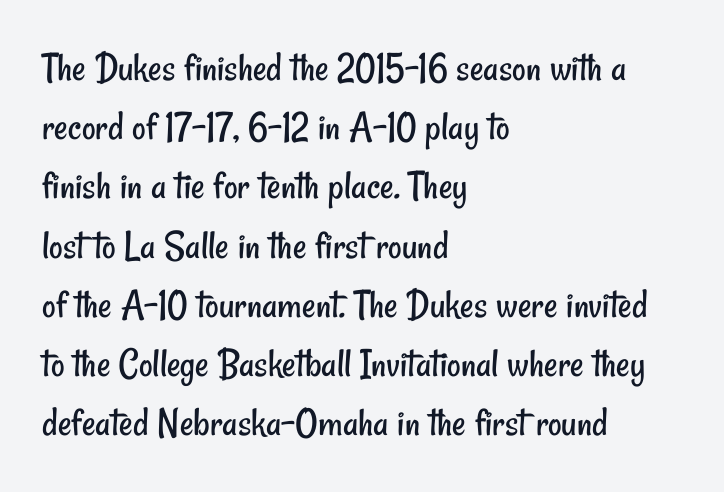
Q: Is the text bold? A: No.
Q: Is the typeface a serif or a sans-serif typeface? A: Sans-serif.
Q: Is the text underlined? A: No.
Q: How is the paragraph aligned? A: Left-aligned.
Q: Is the spacing between letters normal or unusually wide? A: Normal.
Q: Is the spacing between lines tight, normal or loose? A: Normal.
Q: Width (condensed, normal, or wide)? A: Condensed.
Q: Stroke contrast? A: Low.
Q: x-height? A: Small.
Q: Monospaced? A: No.
